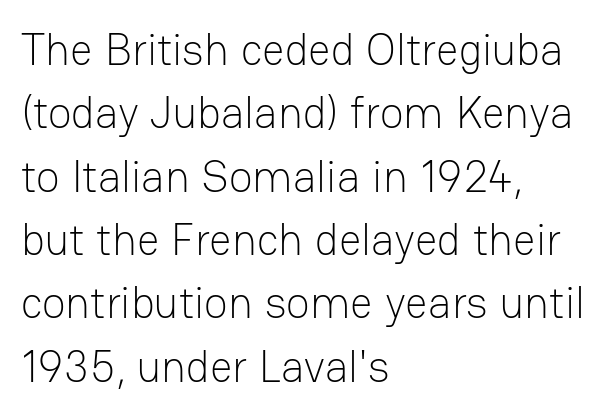
{"serif": "no", "italic": "no", "bold": "no", "weight": "light", "width": "normal", "stroke_contrast": "low", "x_height": "medium", "monospaced": "no", "underline": "no", "align": "left", "line_spacing": "normal", "line_spacing_ratio": 1.44, "letter_spacing": "normal", "letter_spacing_em": 0.0, "glyph_px": 44}
